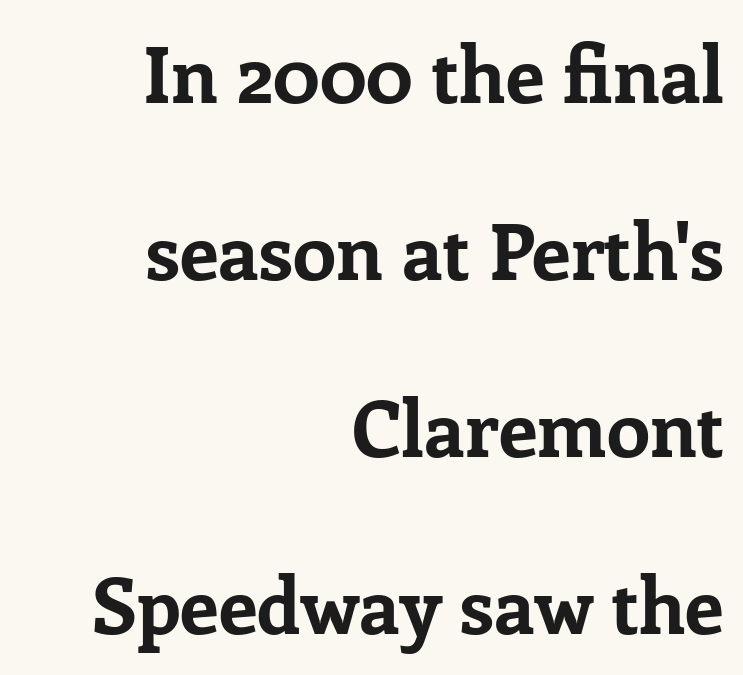
A bare baseline throughout the passage. Caption: standard tracking, unaltered. Tall strokes in this sample are plumb rather than angled. This sample has the flowing, uneven cadence of proportional lettering.
